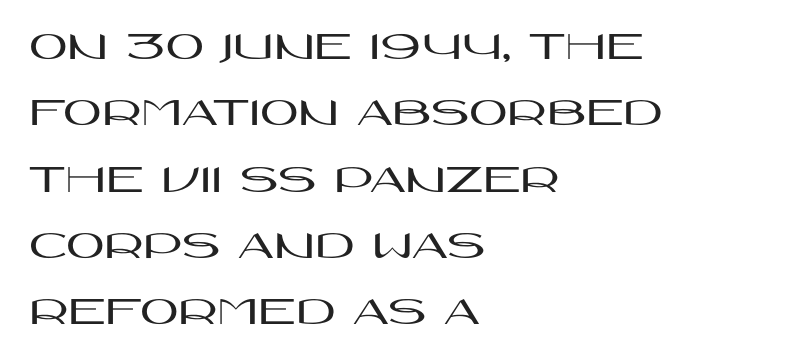
Look at the bottom of the vertical strokes: they stop flat, with no serifs. The passage shown stacks its lines at a standard gap. Honestly, the letter spacing is just normal — you wouldn't notice it. Does the lettering tilt? It doesn't — this is upright. Think of a printed novel: that variable character pitch is what you see here.
